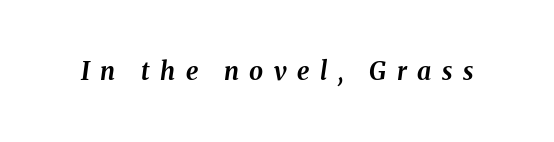
The image shows 25 px bold type, italic (leaning right); set unusually wide letter spacing (+0.42 em), not underlined.
